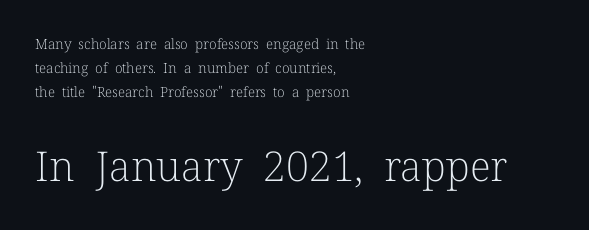
Q: Is the text bold? A: No.
Q: Is the text italic (slanted)? A: No, it is upright.
Q: Is the typeface a serif or a sans-serif typeface? A: Serif.
Q: Is the text underlined? A: No.
Q: How is the paragraph aligned? A: Left-aligned.
Q: Is the spacing between letters normal or unusually wide? A: Normal.
Q: Which block of text is set in a larger size, the first (top) or the second (bottom)? A: The second (bottom) one.
Q: Width (condensed, normal, or wide)? A: Normal.
Q: Stroke contrast? A: Low.
Q: x-height? A: Medium.
Q: Monospaced? A: No.
